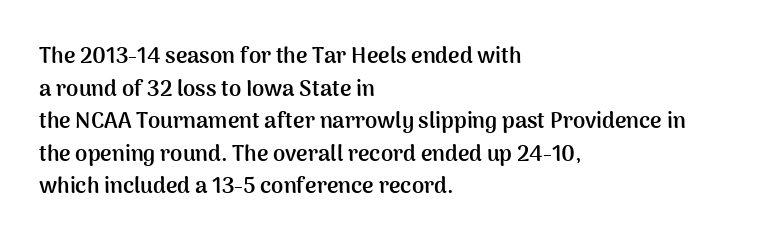
{"italic": "no", "bold": "yes", "underline": "no", "align": "left", "line_spacing": "normal", "line_spacing_ratio": 1.48, "letter_spacing": "normal", "letter_spacing_em": 0.0, "glyph_px": 22}
